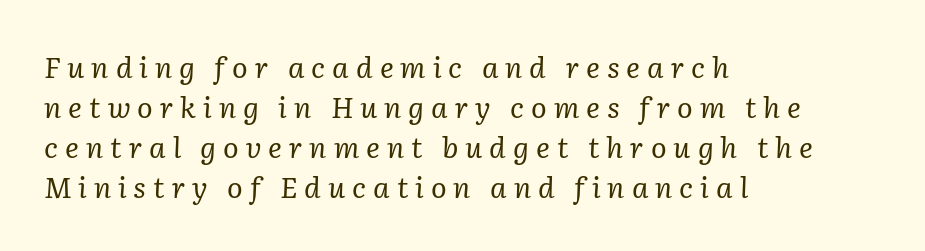
{"serif": "yes", "italic": "yes", "lean": "right", "slant_degrees": 2, "bold": "no", "weight": "regular", "width": "normal", "stroke_contrast": "low", "x_height": "medium", "monospaced": "no", "underline": "no", "align": "left", "line_spacing": "normal", "line_spacing_ratio": 1.38, "letter_spacing": "wide", "letter_spacing_em": 0.24, "glyph_px": 29}
